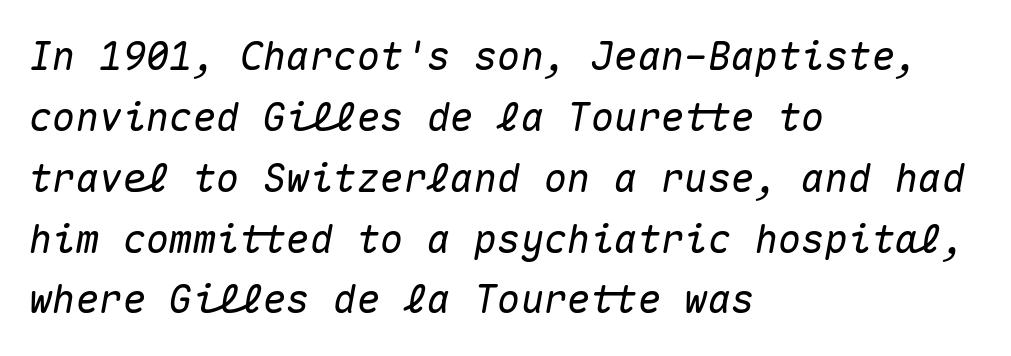
The image shows 39 px text type, italic (leaning right), monospaced; set left-aligned, normal line spacing (1.56x), normal letter spacing, not underlined; medium stroke contrast and a medium x-height.
